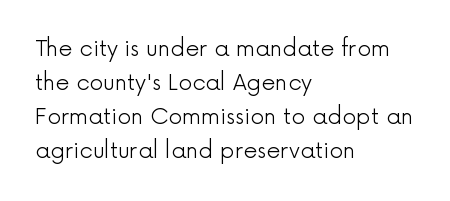
Caption: multi-line text, flush left, ragged right. Rendered with straight, roman letterforms. Beneath every word, the page is bare. Weight: not bold — regular or lighter. Nobody touched the tracking dial on this one. Vertically, the passage feels balanced, rows spaced as you'd expect.
